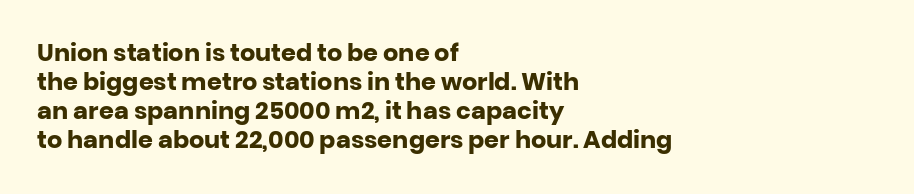
Q: Is the text bold? A: Yes.
Q: Is the text italic (slanted)? A: No, it is upright.
Q: Is the text underlined? A: No.
Q: How is the paragraph aligned? A: Left-aligned.
Q: Is the spacing between letters normal or unusually wide? A: Normal.
